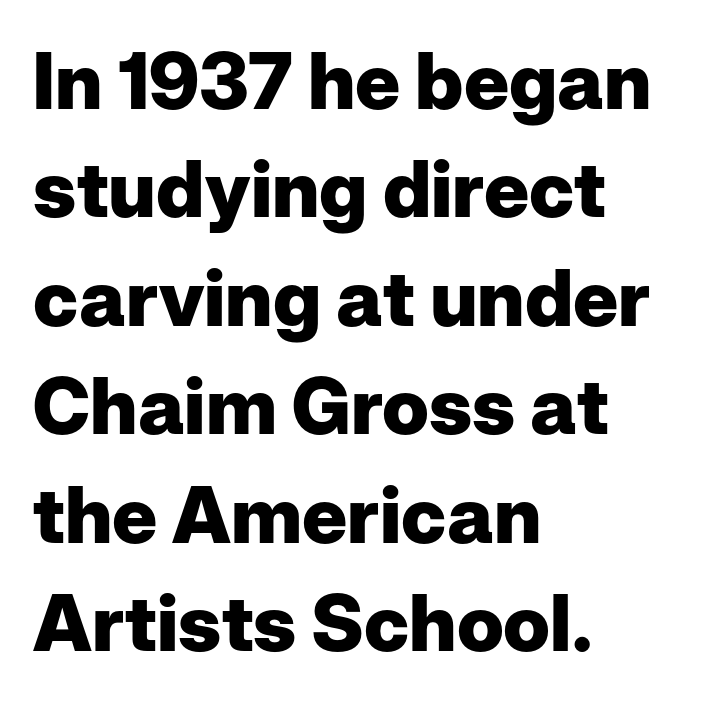
Reading down the block, your eye returns to a fixed left position each line. The passage shown is typeset with a sans-serif family. The gap between lines stays unmarked. Each glyph is drawn with heavy, bold strokes. A typesetter would mark this as roman, not italic. The line-height multiplier appears to be the usual default.
